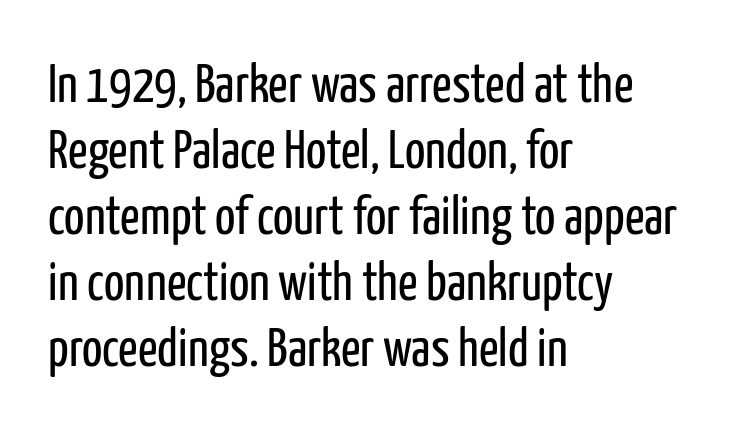
Q: Is the text bold? A: No.
Q: Is the text italic (slanted)? A: No, it is upright.
Q: Is the typeface a serif or a sans-serif typeface? A: Sans-serif.
Q: Is the text underlined? A: No.
Q: How is the paragraph aligned? A: Left-aligned.
Q: Is the spacing between letters normal or unusually wide? A: Normal.
Q: Width (condensed, normal, or wide)? A: Condensed.
Q: Stroke contrast? A: Low.
Q: x-height? A: Medium.
Q: Monospaced? A: No.
